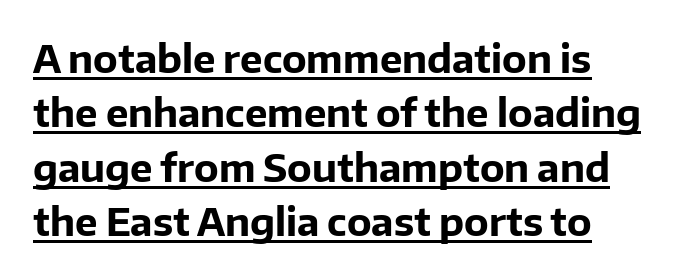
Q: Is the text bold? A: Yes.
Q: Is the text italic (slanted)? A: No, it is upright.
Q: Is the typeface a serif or a sans-serif typeface? A: Sans-serif.
Q: Is the text underlined? A: Yes.
Q: How is the paragraph aligned? A: Left-aligned.
Q: Is the spacing between letters normal or unusually wide? A: Normal.
Q: Is the spacing between lines tight, normal or loose? A: Normal.
Q: Width (condensed, normal, or wide)? A: Normal.
Q: Stroke contrast? A: Low.
Q: x-height? A: Medium.
Q: Monospaced? A: No.
